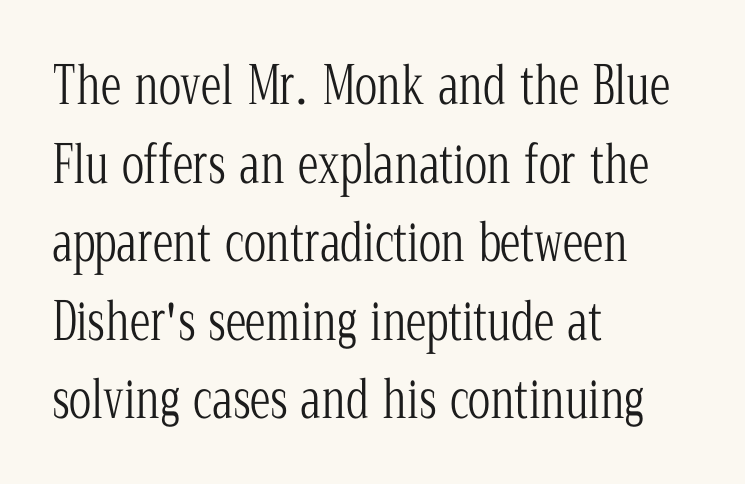
Characters follow at the spacing the type designer built in. Unbolded letterforms with no extra heft. Baseline-to-baseline distance is the conventional proportion of letter height. Line beginnings align vertically; line endings do not. The strip under each line holds only bare page.
